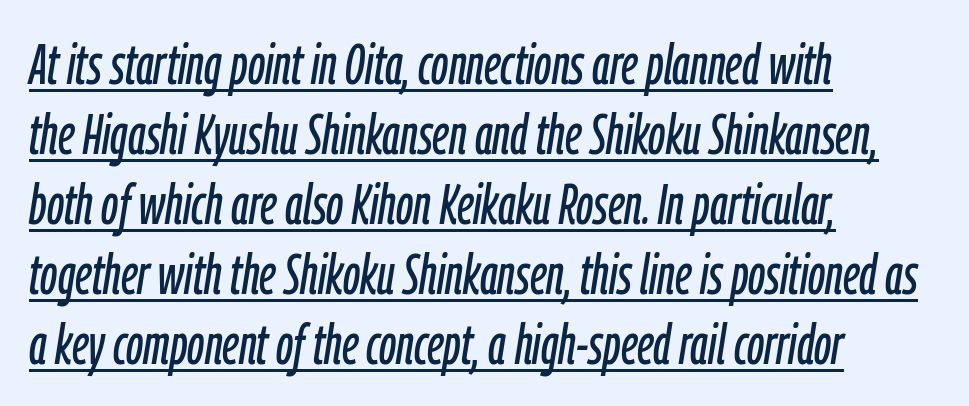
Q: Is the text italic (slanted)? A: Yes, it leans right by about 9 degrees.
Q: Is the text underlined? A: Yes.
Q: How is the paragraph aligned? A: Left-aligned.
Q: Is the spacing between letters normal or unusually wide? A: Normal.
Q: Is the spacing between lines tight, normal or loose? A: Normal.
Q: Width (condensed, normal, or wide)? A: Condensed.
Q: Stroke contrast? A: Low.
Q: x-height? A: Medium.
Q: Monospaced? A: No.
